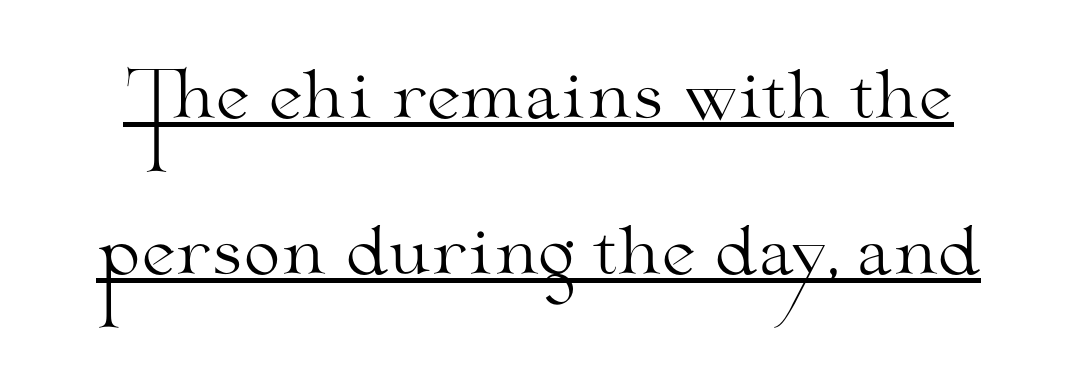
{"serif": "yes", "italic": "no", "bold": "no", "weight": "light", "width": "wide", "stroke_contrast": "medium", "x_height": "small", "monospaced": "no", "underline": "yes", "line_spacing": "loose", "line_spacing_ratio": 2.37, "letter_spacing": "normal", "letter_spacing_em": 0.0, "glyph_px": 66}
